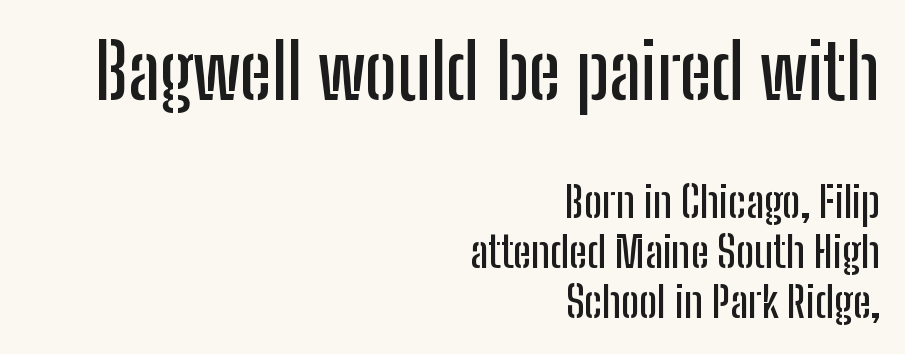
The designer gave the opening block more size than the closing block. The glyphs are unaccompanied by any horizontal stroke below them. Typeset ragged left — the right edge is the straight one. You could not count columns in this text — the font is proportionally spaced. How are the letters spaced? Ordinarily, with no added tracking.
